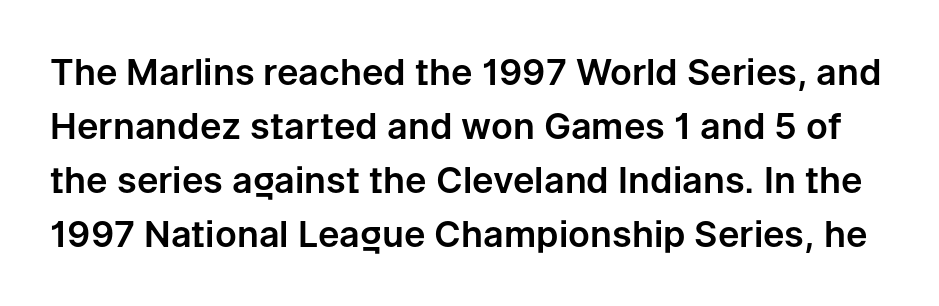
Q: Is the text italic (slanted)? A: No, it is upright.
Q: Is the typeface a serif or a sans-serif typeface? A: Sans-serif.
Q: Is the text underlined? A: No.
Q: Is the spacing between letters normal or unusually wide? A: Normal.
Q: Is the spacing between lines tight, normal or loose? A: Normal.
Q: Width (condensed, normal, or wide)? A: Normal.
Q: Stroke contrast? A: Low.
Q: x-height? A: Medium.
Q: Monospaced? A: No.
